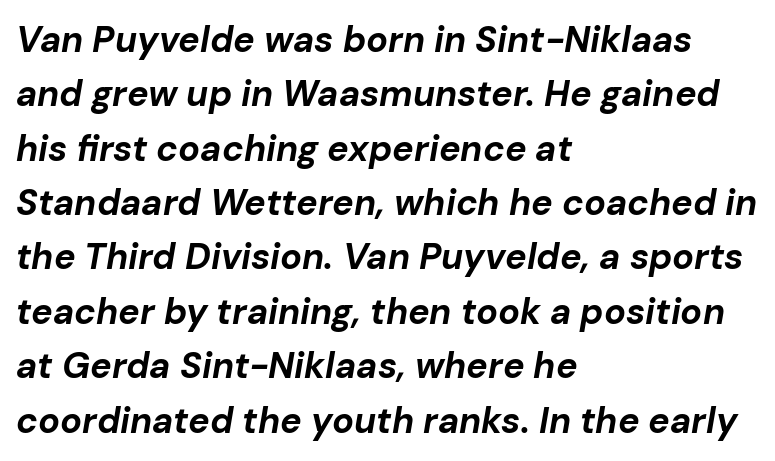
{"italic": "yes", "lean": "right", "slant_degrees": 10, "bold": "yes", "weight": "bold", "width": "normal", "stroke_contrast": "low", "x_height": "medium", "monospaced": "no", "underline": "no", "align": "left", "line_spacing": "normal", "line_spacing_ratio": 1.51, "letter_spacing": "normal", "letter_spacing_em": 0.0, "glyph_px": 36}
